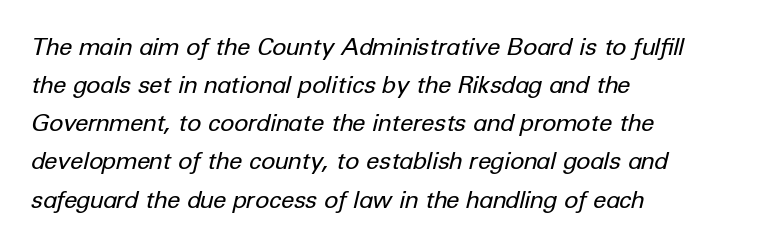
{"italic": "yes", "lean": "right", "slant_degrees": 12, "bold": "no", "underline": "no", "align": "left", "line_spacing": "normal", "line_spacing_ratio": 1.59, "letter_spacing": "normal", "letter_spacing_em": 0.0, "glyph_px": 24}
